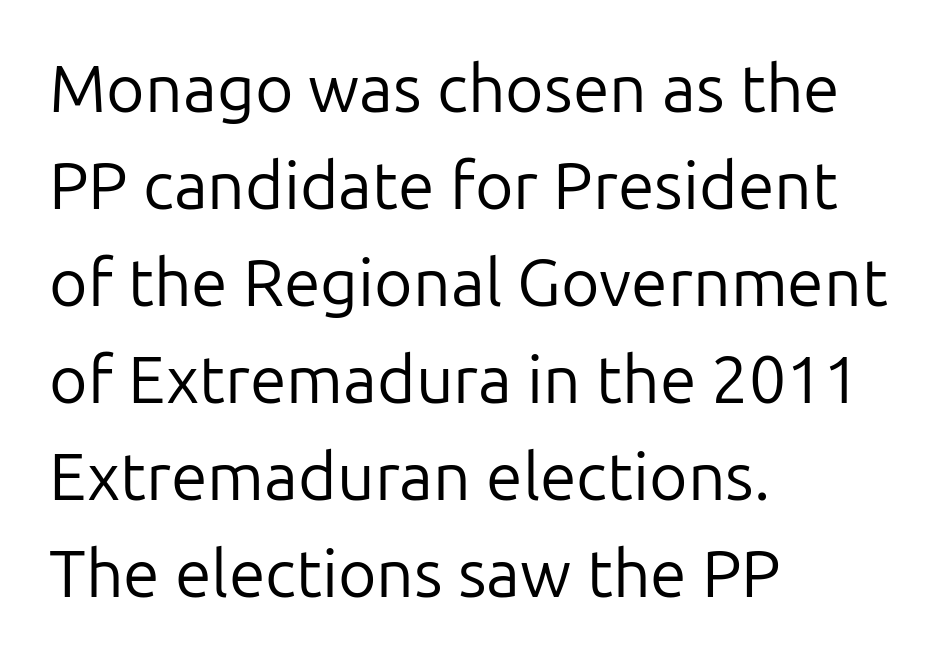
The font family rendered here belongs to the sans-serif group. The lines are quadded left. The strokes are not fattened; the text isn't bold. Baseline-to-baseline distance is the conventional proportion of letter height. The letters sit at their default tracking, neither squeezed nor spread. Posture: straight, roman, zero tilt.
